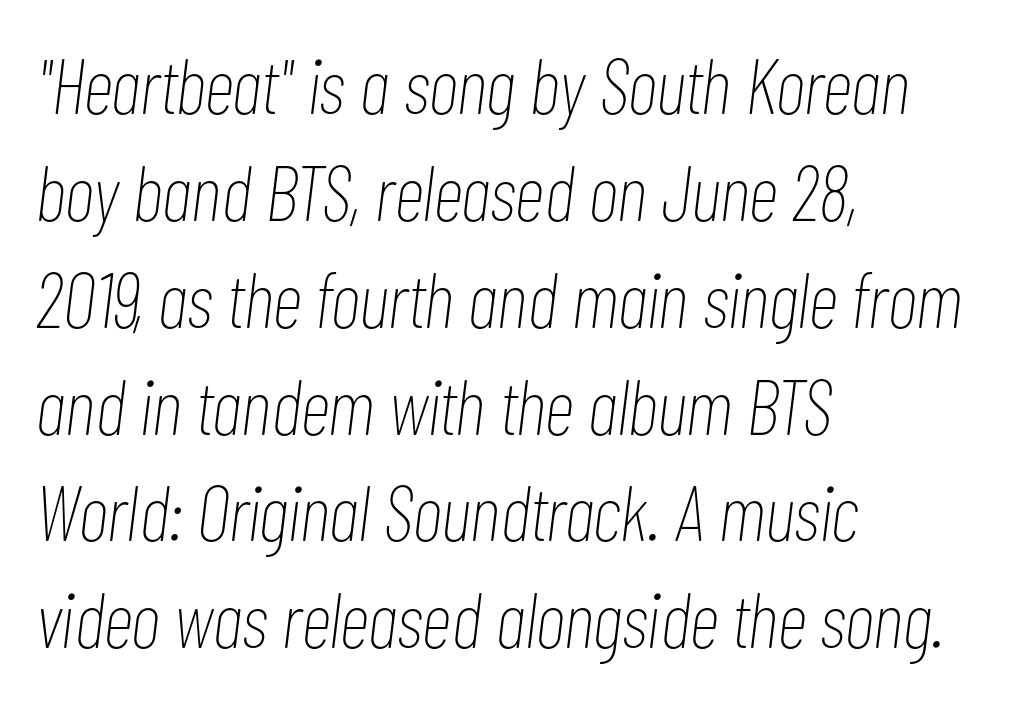
Q: Is the text bold? A: No.
Q: Is the text italic (slanted)? A: Yes, it leans right by about 7 degrees.
Q: Is the text underlined? A: No.
Q: How is the paragraph aligned? A: Left-aligned.
Q: Is the spacing between letters normal or unusually wide? A: Normal.
Q: Is the spacing between lines tight, normal or loose? A: Normal.
Q: Width (condensed, normal, or wide)? A: Condensed.
Q: Stroke contrast? A: Low.
Q: x-height? A: Medium.
Q: Monospaced? A: No.
